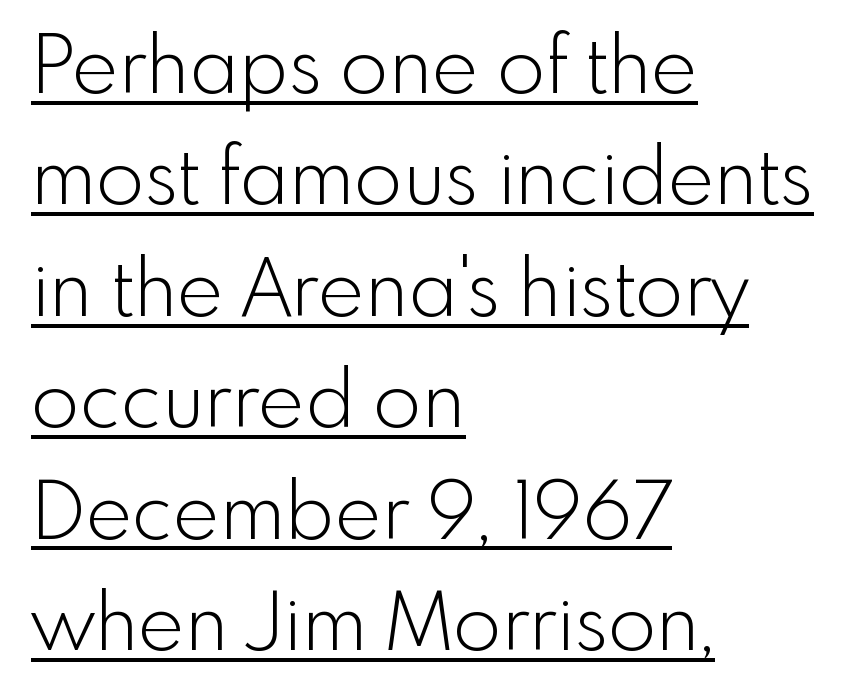
{"serif": "no", "italic": "no", "bold": "no", "weight": "light", "width": "normal", "x_height": "small", "monospaced": "no", "underline": "yes", "align": "left", "line_spacing": "normal", "line_spacing_ratio": 1.41, "letter_spacing": "normal", "letter_spacing_em": 0.0, "glyph_px": 79}
